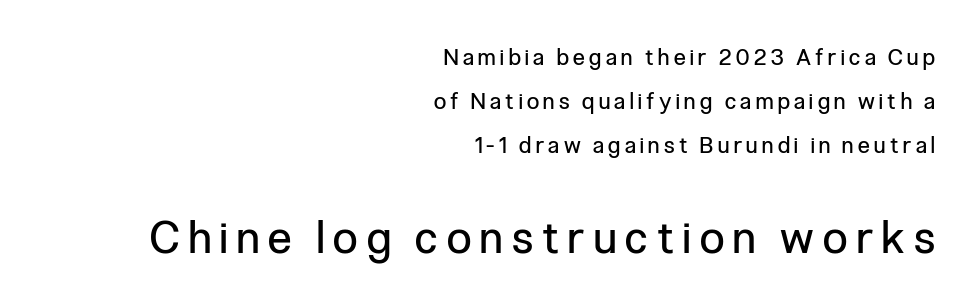
{"serif": "no", "italic": "no", "bold": "no", "weight": "regular", "width": "condensed", "stroke_contrast": "low", "x_height": "medium", "monospaced": "no", "underline": "no", "align": "right", "line_spacing": "loose", "line_spacing_ratio": 1.99, "letter_spacing": "wide", "letter_spacing_em": 0.21, "larger_block": "second", "size_ratio": 2.0, "glyph_px": 44}
